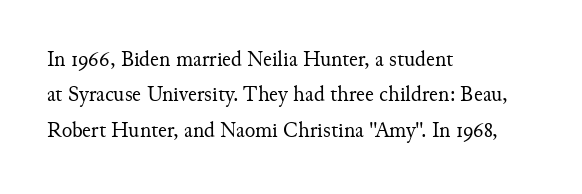
Each word holds together tightly as a unit, with standard inter-letter gaps. The letterforms sit at book weight or below. Vertical spacing — default. The glyphs are unaccompanied by any horizontal stroke below them.
